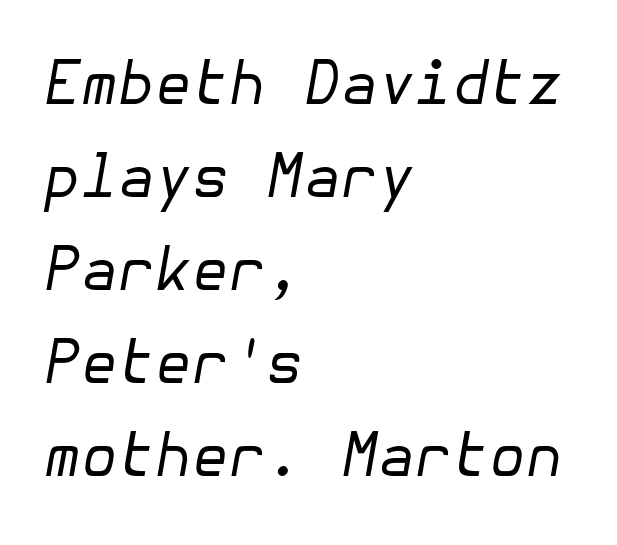
The image shows 60 px regular-weight type, italic (leaning right); set left-aligned, normal line spacing (1.55x), normal letter spacing, not underlined; low stroke contrast and a medium x-height.
